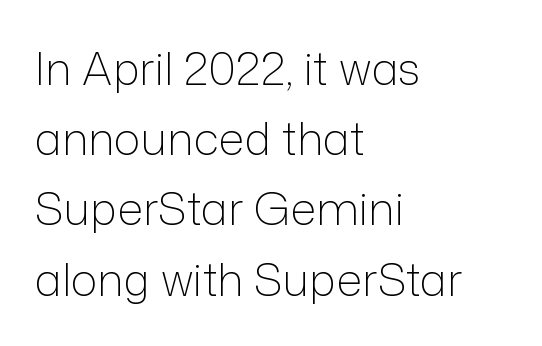
The image shows 45 px light sans-serif type, upright; set left-aligned, normal line spacing (1.56x), normal letter spacing, not underlined; low stroke contrast and a medium x-height.
